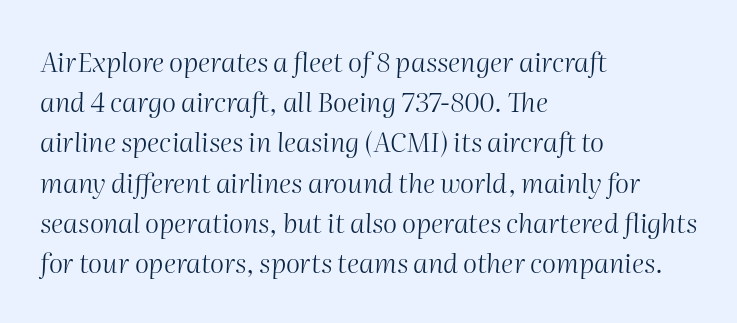
Anything drawn beneath the words? Only blank space. Compared with a typical body face, this is equally light or lighter still. Line beginnings align vertically; line endings do not. The glyphs look as if they've been sheared to an angle. Evenly set lines give the paragraph a standard silhouette.
